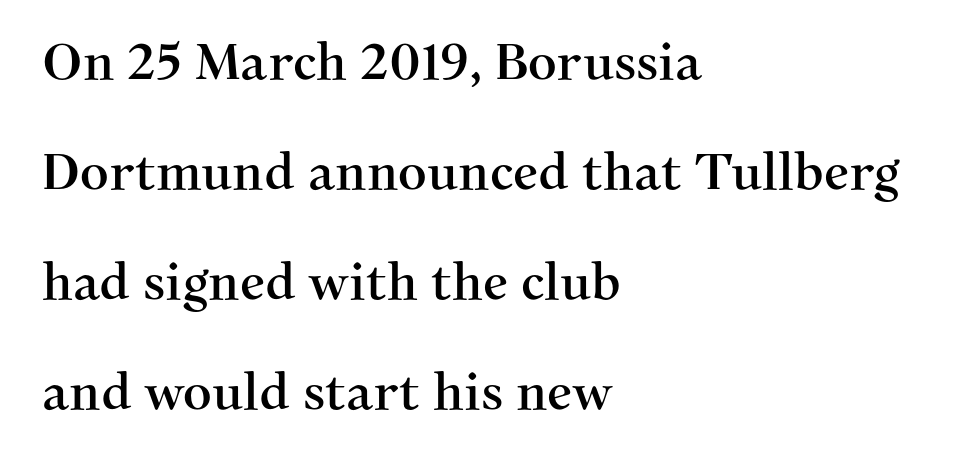
{"serif": "yes", "italic": "no", "width": "normal", "stroke_contrast": "medium", "x_height": "medium", "monospaced": "no", "underline": "no", "align": "left", "line_spacing": "loose", "line_spacing_ratio": 2.2, "letter_spacing": "normal", "letter_spacing_em": 0.0, "glyph_px": 50}
